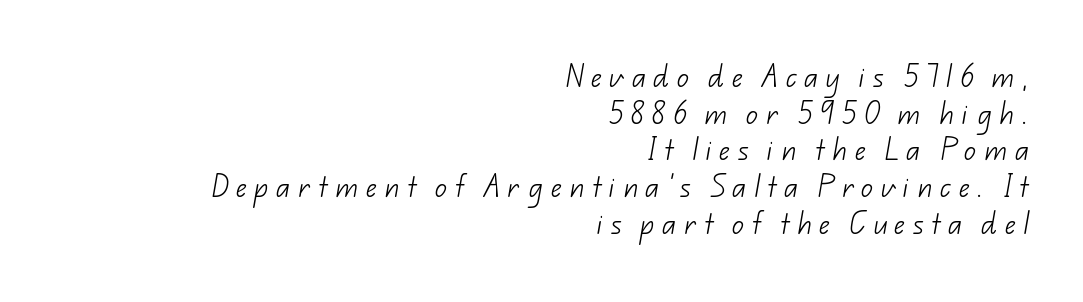
The image shows 24 px text type; set right-aligned, normal line spacing (1.53x), unusually wide letter spacing (+0.31 em), not underlined.
